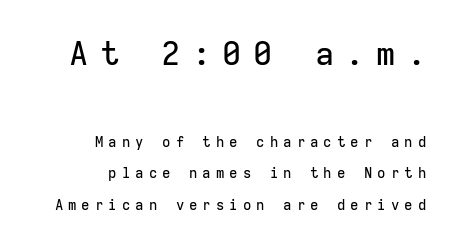
Typographically, this falls in the sans-serif category. The rendering uses typewriter-style spacing with identical character cells. Italic: no, the glyphs are upright roman. This rendering features lettering with no underline.
